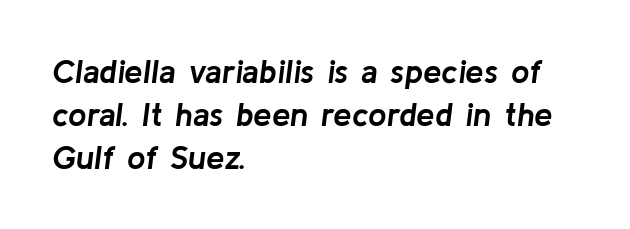
Q: Is the text bold? A: Yes.
Q: Is the text italic (slanted)? A: Yes, it leans right by about 8 degrees.
Q: Is the text underlined? A: No.
Q: How is the paragraph aligned? A: Left-aligned.
Q: Is the spacing between letters normal or unusually wide? A: Normal.
Q: Is the spacing between lines tight, normal or loose? A: Normal.
Q: Width (condensed, normal, or wide)? A: Normal.
Q: Stroke contrast? A: Low.
Q: x-height? A: Medium.
Q: Monospaced? A: No.
